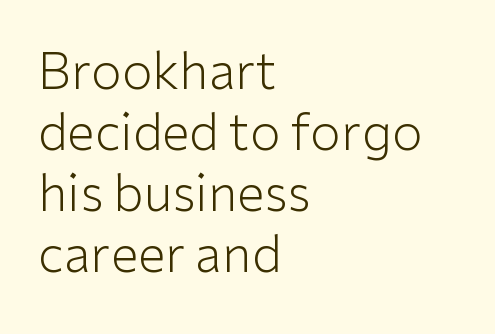
The image shows 50 px light sans-serif type, upright; set left-aligned, line spacing 1.22x, normal letter spacing, not underlined; low stroke contrast and a medium x-height.
